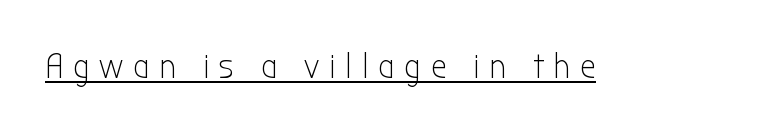
The letters carry no serifs — their stems end cleanly without finishing strokes. You could not count columns in this text — the font is proportionally spaced. The rendering uses the underline text-decoration. Letter spacing: wide.
